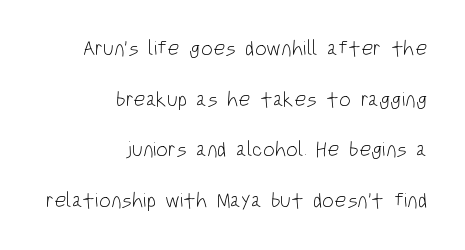
{"italic": "no", "bold": "no", "underline": "no", "align": "right", "line_spacing": "loose", "line_spacing_ratio": 2.41, "letter_spacing": "normal", "letter_spacing_em": 0.0, "glyph_px": 21}
